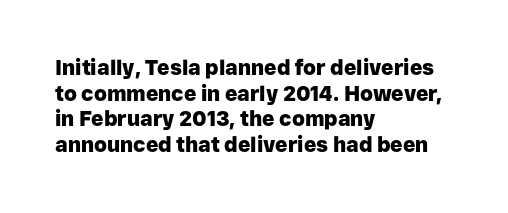
{"italic": "no", "bold": "yes", "underline": "no", "align": "left", "line_spacing_ratio": 1.22, "letter_spacing": "normal", "letter_spacing_em": 0.0, "glyph_px": 21}
